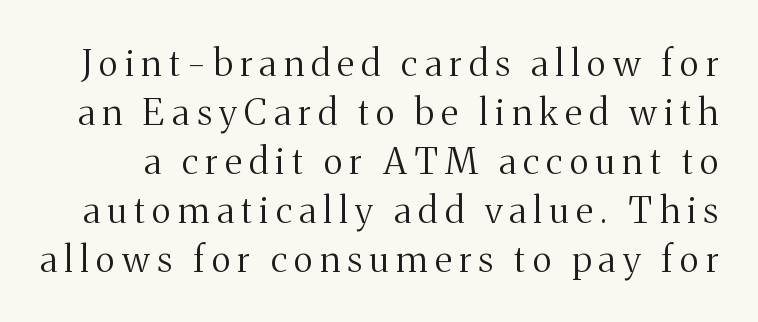
Quick note: underline off. Is the stroke heavy? The answer is a plain regular-or-lighter. The letterforms stand isolated, each surrounded by extra space. Style check: upright. Honestly, the row spacing looks completely unremarkable.
